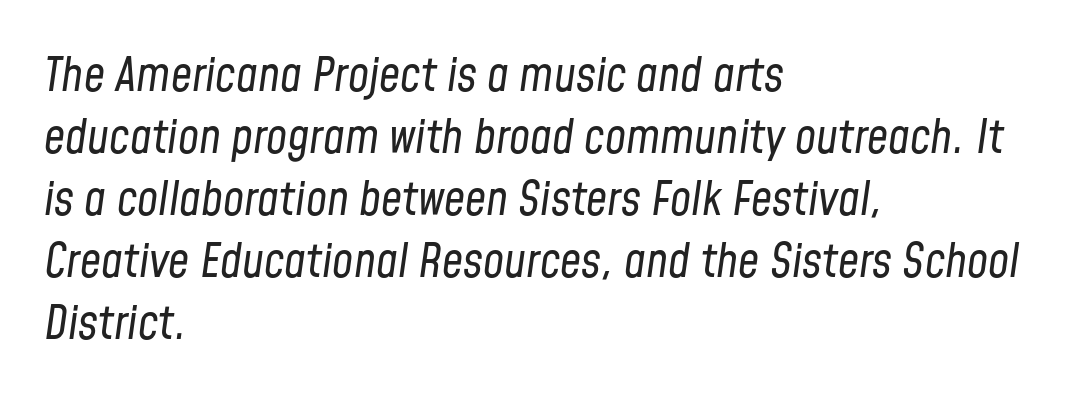
{"italic": "yes", "lean": "right", "slant_degrees": 8, "bold": "no", "weight": "regular", "width": "condensed", "stroke_contrast": "low", "x_height": "medium", "monospaced": "no", "underline": "no", "align": "left", "line_spacing": "normal", "line_spacing_ratio": 1.32, "letter_spacing": "normal", "letter_spacing_em": 0.0, "glyph_px": 47}
